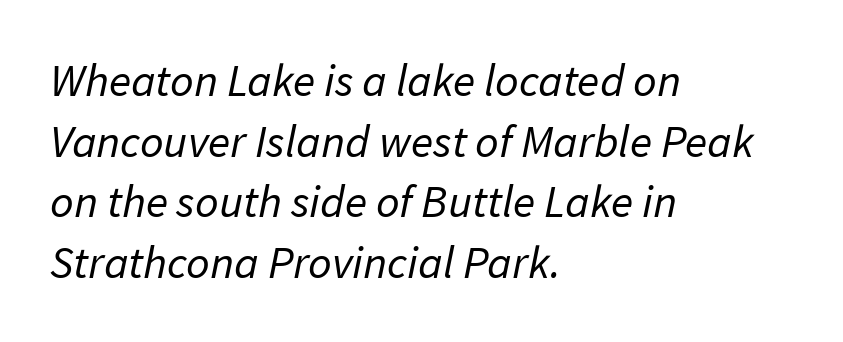
{"serif": "no", "bold": "no", "weight": "regular", "width": "normal", "stroke_contrast": "low", "x_height": "medium", "monospaced": "no", "underline": "no", "align": "left", "line_spacing": "normal", "line_spacing_ratio": 1.32, "letter_spacing": "normal", "letter_spacing_em": 0.0, "glyph_px": 46}
